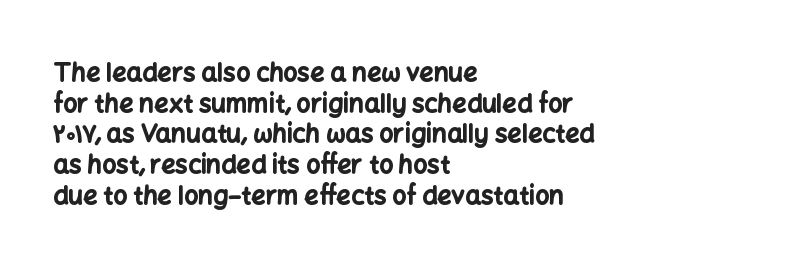
Q: Is the text bold? A: Yes.
Q: Is the text italic (slanted)? A: No, it is upright.
Q: Is the text underlined? A: No.
Q: How is the paragraph aligned? A: Left-aligned.
Q: Is the spacing between letters normal or unusually wide? A: Normal.
